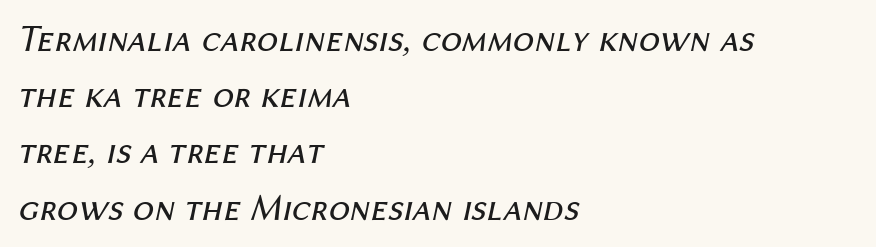
The image shows 38 px regular-weight type, italic (leaning right); set left-aligned, normal line spacing (1.48x), normal letter spacing, not underlined; medium stroke contrast and a medium x-height.
